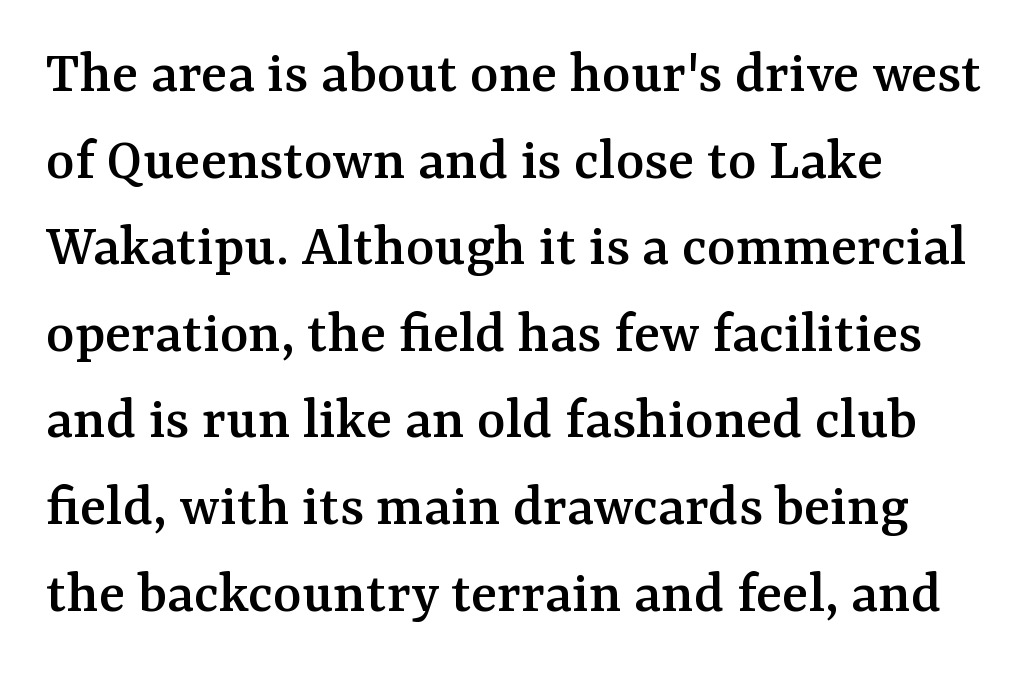
Beneath every word, the page is bare. Classification — serif. Baseline-to-baseline distance is the conventional proportion of letter height. The passage shown is typed in a proportional face where columns would drift.
